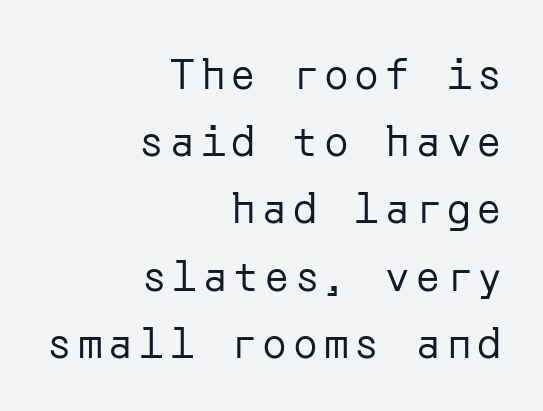
Q: Is the text bold? A: No.
Q: Is the text italic (slanted)? A: No, it is upright.
Q: Is the typeface a serif or a sans-serif typeface? A: Sans-serif.
Q: Is the text underlined? A: No.
Q: How is the paragraph aligned? A: Right-aligned.
Q: Is the spacing between lines tight, normal or loose? A: Normal.
Q: Width (condensed, normal, or wide)? A: Normal.
Q: Stroke contrast? A: Low.
Q: x-height? A: Medium.
